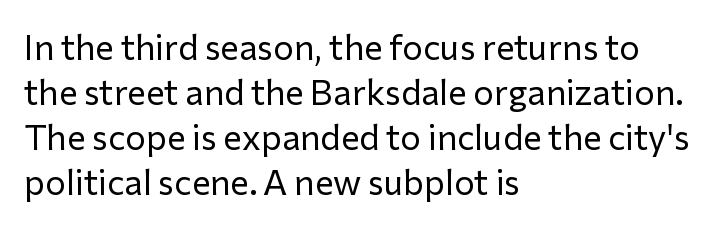
{"serif": "no", "italic": "no", "bold": "no", "weight": "regular", "width": "normal", "stroke_contrast": "low", "x_height": "medium", "monospaced": "no", "underline": "no", "align": "left", "line_spacing": "normal", "line_spacing_ratio": 1.29, "letter_spacing": "normal", "letter_spacing_em": 0.0, "glyph_px": 35}
